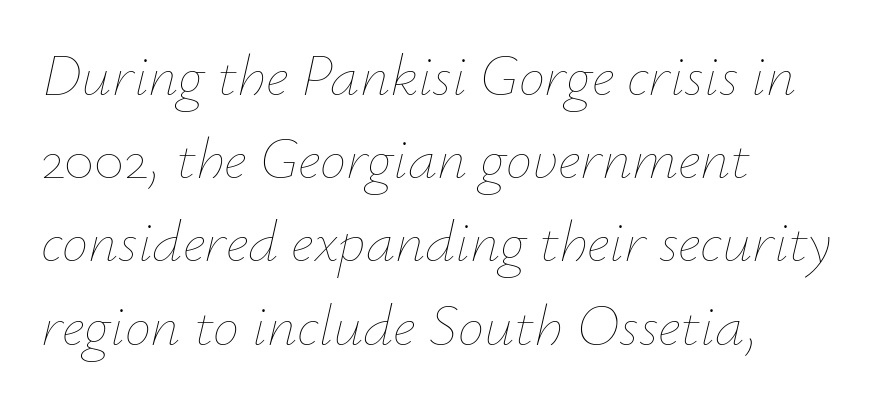
{"italic": "yes", "lean": "right", "slant_degrees": 12, "bold": "no", "weight": "thin", "width": "normal", "stroke_contrast": "low", "x_height": "small", "monospaced": "no", "underline": "no", "align": "left", "line_spacing": "normal", "line_spacing_ratio": 1.41, "letter_spacing": "normal", "letter_spacing_em": 0.0, "glyph_px": 59}
